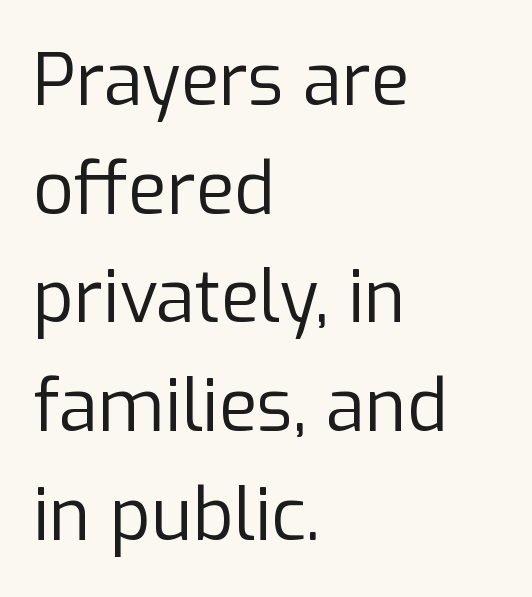
Q: Is the text bold? A: No.
Q: Is the text italic (slanted)? A: No, it is upright.
Q: Is the typeface a serif or a sans-serif typeface? A: Sans-serif.
Q: Is the text underlined? A: No.
Q: How is the paragraph aligned? A: Left-aligned.
Q: Is the spacing between letters normal or unusually wide? A: Normal.
Q: Is the spacing between lines tight, normal or loose? A: Normal.
Q: Width (condensed, normal, or wide)? A: Normal.
Q: Stroke contrast? A: Low.
Q: x-height? A: Medium.
Q: Monospaced? A: No.
